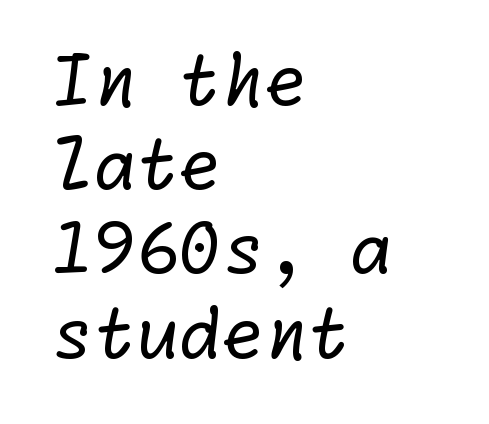
Which margin do the lines hug? The left one — the right edge is uneven. The rendering keeps characters at their native spacing. Underlining? Definitely not there. Note: no serifs on the glyphs.
